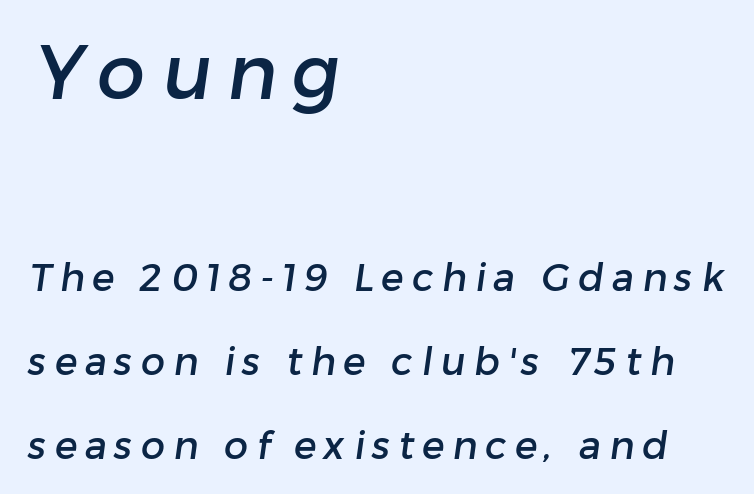
{"serif": "no", "width": "normal", "stroke_contrast": "low", "x_height": "medium", "monospaced": "no", "underline": "no", "align": "left", "line_spacing": "loose", "line_spacing_ratio": 2.21, "letter_spacing": "wide", "letter_spacing_em": 0.21, "larger_block": "first", "size_ratio": 2.0, "glyph_px": 76}
